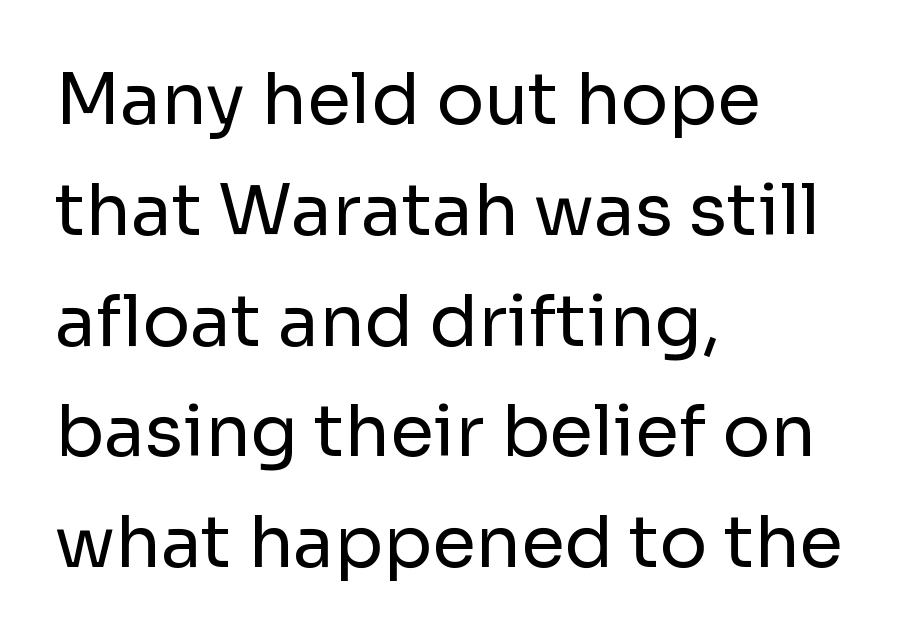
{"serif": "no", "italic": "no", "bold": "no", "weight": "regular", "width": "normal", "stroke_contrast": "low", "x_height": "medium", "monospaced": "no", "underline": "no", "align": "left", "line_spacing": "normal", "line_spacing_ratio": 1.56, "letter_spacing": "normal", "letter_spacing_em": 0.0, "glyph_px": 71}
